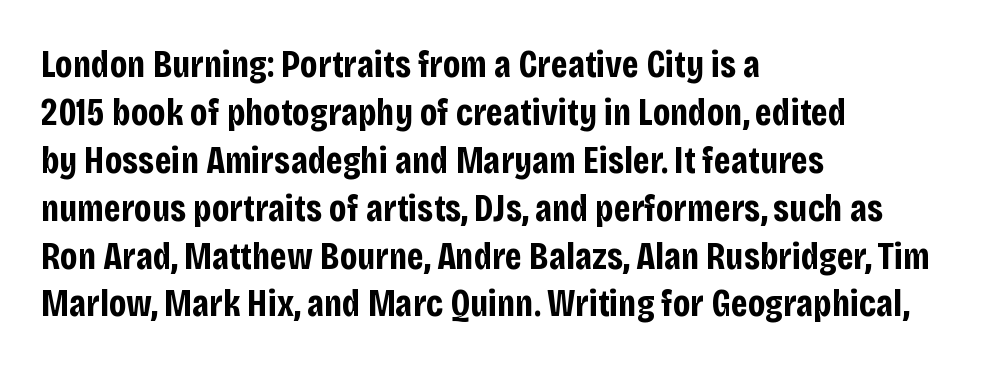
Between one letter and the next there's only the usual sliver of space. The space between consecutive lines is moderate. Upright lettering throughout. A bare baseline throughout the passage. The rendering uses natural spacing where letterforms have individual widths.
